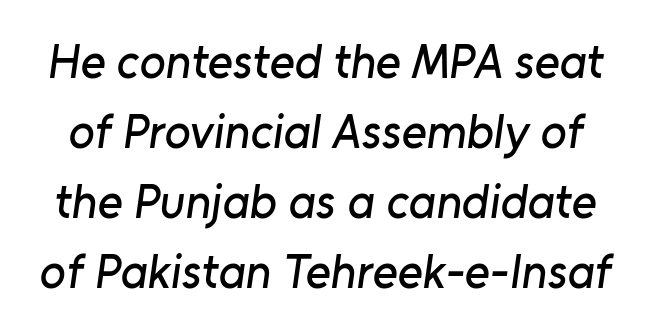
The image shows 48 px sans-serif type; set normal line spacing (1.46x), normal letter spacing, not underlined; low stroke contrast and a medium x-height.
